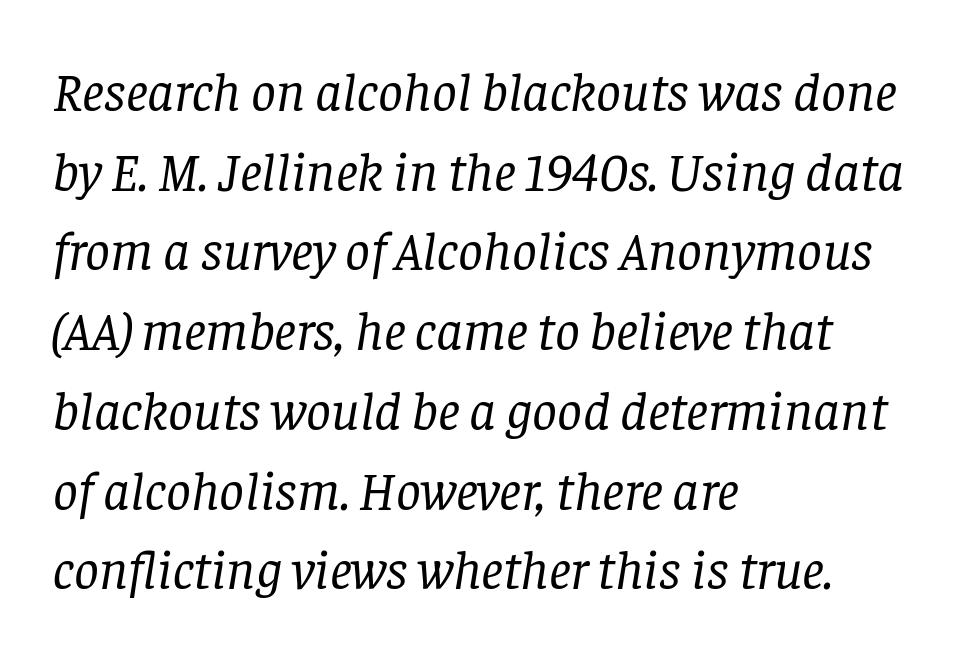
{"serif": "yes", "italic": "yes", "lean": "right", "slant_degrees": 8, "bold": "no", "weight": "regular", "width": "normal", "stroke_contrast": "low", "x_height": "large", "monospaced": "no", "underline": "no", "align": "left", "line_spacing": "normal", "line_spacing_ratio": 1.45, "letter_spacing": "normal", "letter_spacing_em": 0.0, "glyph_px": 55}
